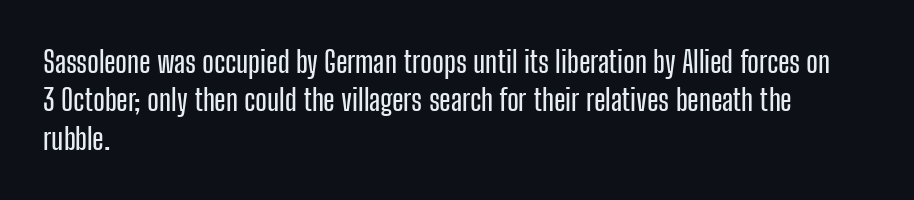
{"serif": "no", "italic": "no", "width": "condensed", "stroke_contrast": "low", "x_height": "medium", "monospaced": "no", "underline": "no", "align": "left", "line_spacing": "normal", "line_spacing_ratio": 1.28, "letter_spacing": "normal", "letter_spacing_em": 0.0, "glyph_px": 30}
